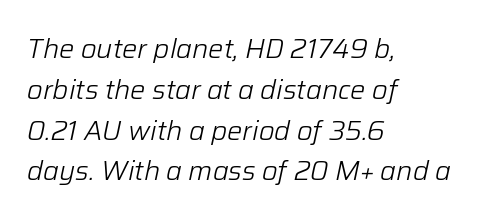
In terms of letterspacing, this is plain default setting. Layout note: lines flush left. Horizontal bands of white between lines are of average thickness. These lines were composed using italics. The specimen omits any rule beneath the text block's lines.
